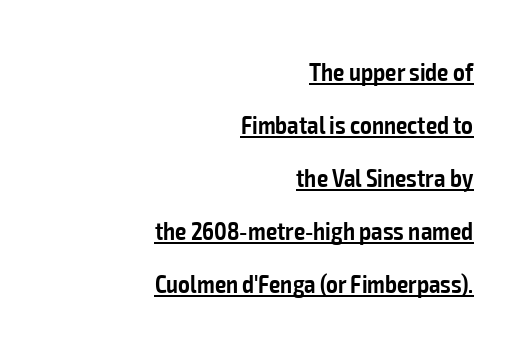
Q: Is the text bold? A: Semi-bold.
Q: Is the text italic (slanted)? A: No, it is upright.
Q: Is the text underlined? A: Yes.
Q: How is the paragraph aligned? A: Right-aligned.
Q: Is the spacing between letters normal or unusually wide? A: Normal.
Q: Is the spacing between lines tight, normal or loose? A: Loose.
